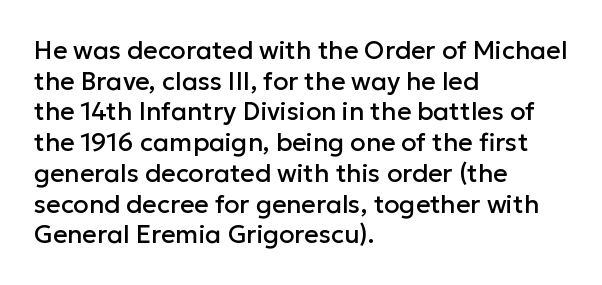
Q: Is the text italic (slanted)? A: No, it is upright.
Q: Is the text underlined? A: No.
Q: How is the paragraph aligned? A: Left-aligned.
Q: Is the spacing between letters normal or unusually wide? A: Normal.
